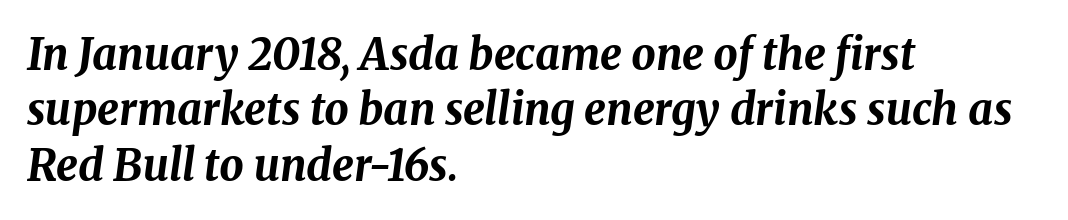
Here the designer chose a conventional face with non-uniform glyph widths. The lines in this sample share a left origin and differ only in where they stop. Interline gaps are of average width in this sample. The typography opts for an oblique posture over an upright one.
